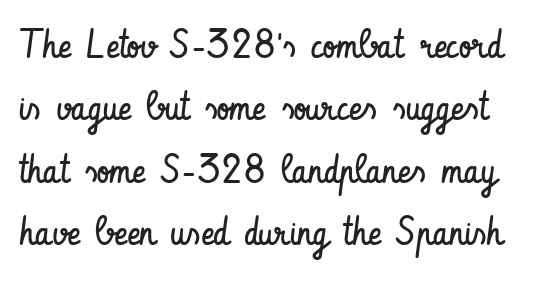
Nobody drew a line under any word here. Regarding leading, the lines here are spaced in the standard way. The typeface chosen for these lines omits serifs. Looks like regular typesetting: each glyph gets only the width it needs. The passage shown is not bold in any degree.
